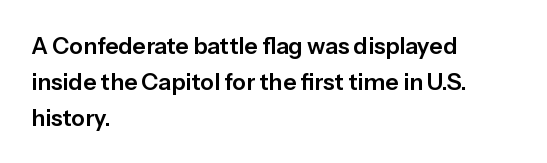
The passage shown has conventional tracking throughout. The axis of the letterforms is exactly vertical. In CSS terms this would be text-align: left. The area under the type is left untouched.
